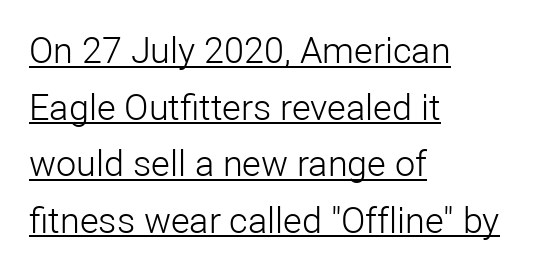
Q: Is the text bold? A: No.
Q: Is the text italic (slanted)? A: No, it is upright.
Q: Is the typeface a serif or a sans-serif typeface? A: Sans-serif.
Q: Is the text underlined? A: Yes.
Q: How is the paragraph aligned? A: Left-aligned.
Q: Is the spacing between letters normal or unusually wide? A: Normal.
Q: Is the spacing between lines tight, normal or loose? A: Normal.
Q: Width (condensed, normal, or wide)? A: Normal.
Q: Stroke contrast? A: Low.
Q: x-height? A: Medium.
Q: Monospaced? A: No.
